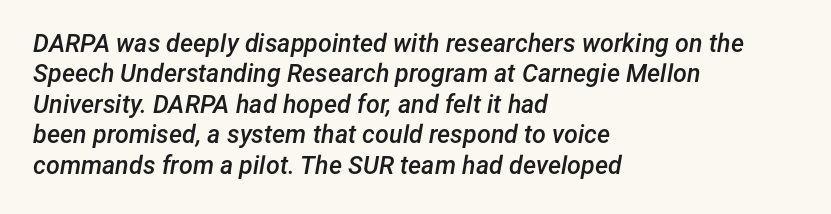
The image shows 25 px text type, italic (leaning right); set left-aligned, line spacing 1.22x, normal letter spacing, not underlined.
